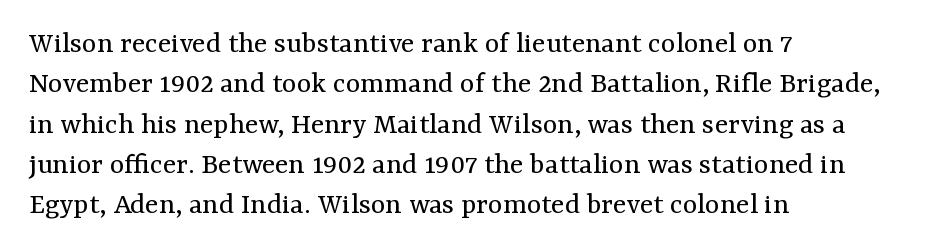
The tracking reads as untouched default to a designer's eye. Is the type heavy? It reads as light-to-regular instead. No word sits above an underline. The letters advance in unequal steps, a hallmark of proportional type. To sum up the face: it has serifs.
